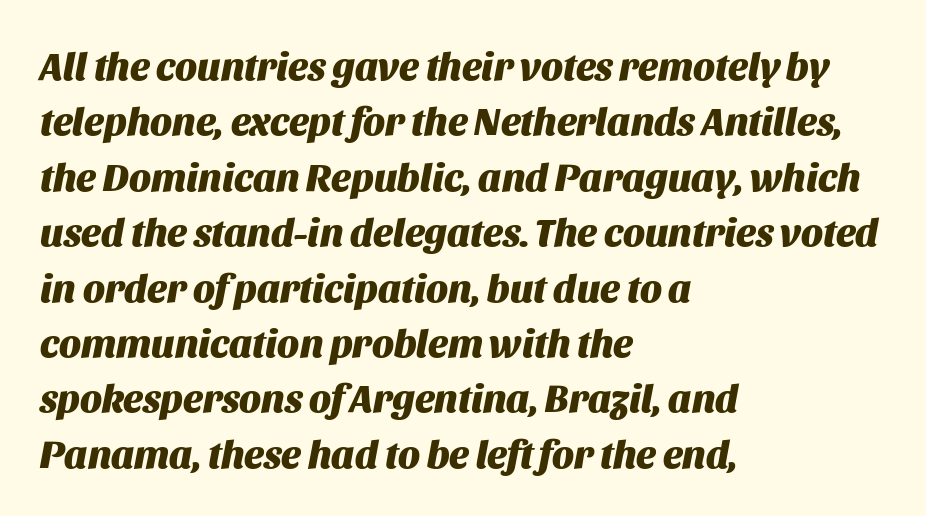
Q: Is the text bold? A: Yes.
Q: Is the text italic (slanted)? A: Yes, it leans right by about 11 degrees.
Q: Is the text underlined? A: No.
Q: How is the paragraph aligned? A: Left-aligned.
Q: Is the spacing between letters normal or unusually wide? A: Normal.
Q: Is the spacing between lines tight, normal or loose? A: Normal.
Q: Width (condensed, normal, or wide)? A: Normal.
Q: Stroke contrast? A: Medium.
Q: x-height? A: Large.
Q: Monospaced? A: No.
